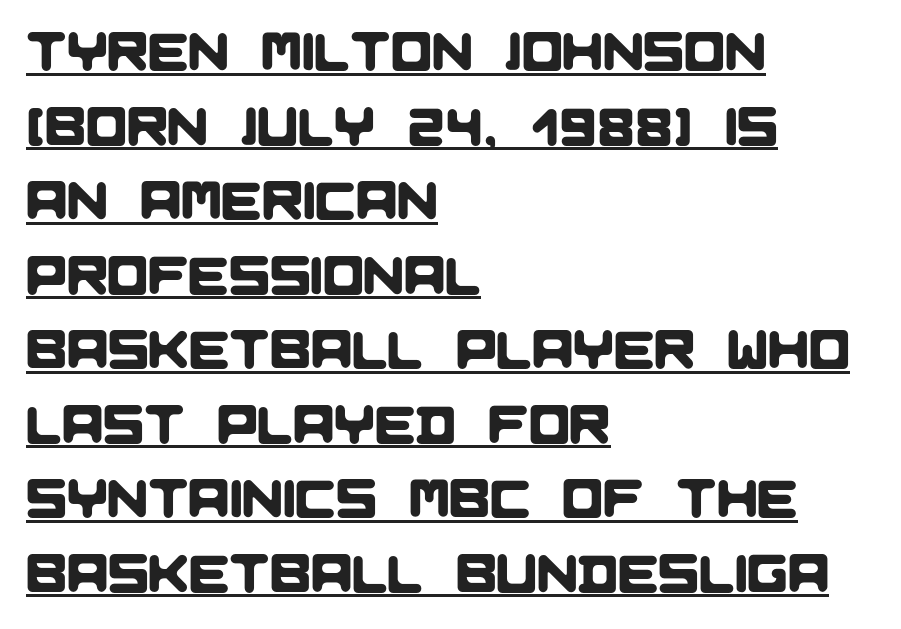
Has an underline been added? It has. If you measured baseline to baseline, you'd find a middling distance. What kind of face is this? One without serifs — a sans. This sample uses plain, unmodified letter spacing.
